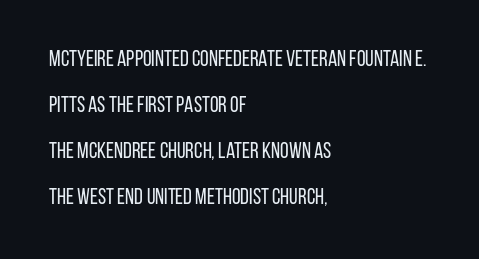
Type without underlining. Alignment: flush left. A quiet, ordinary-to-light weight characterises the typeface. Compared with typical paragraphs, the rows here are farther apart. Every stem runs plumb, perpendicular to the baseline. Students, note that the glyphs here touch the page at normal intervals.
